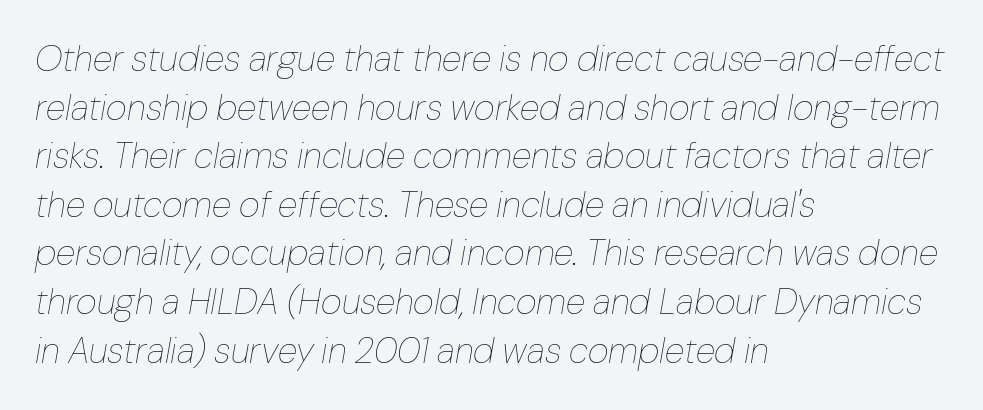
Glance below the letters and you will spot only blank space. Varying glyph widths throughout — classic text-font behaviour. The whole block is typeset with a tilt. The passage shown stacks its lines at a standard gap.
